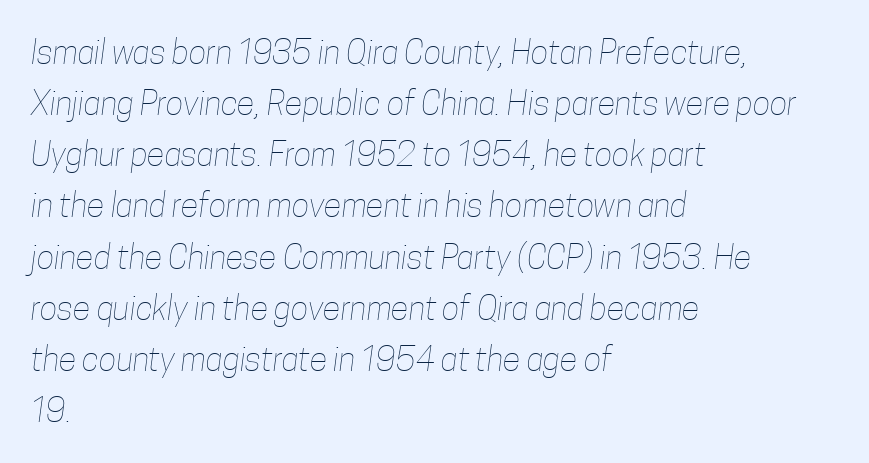
A typesetter would call this leading conventional body-copy spacing. On a weight scale, this lands at 450 or below. The baseline area is clear. The face used here is rendered with its standard letterfit. Is the block centered? No — it sits flush against the left margin. Each letter keeps its own natural width here, so spacing adapts to shape.
